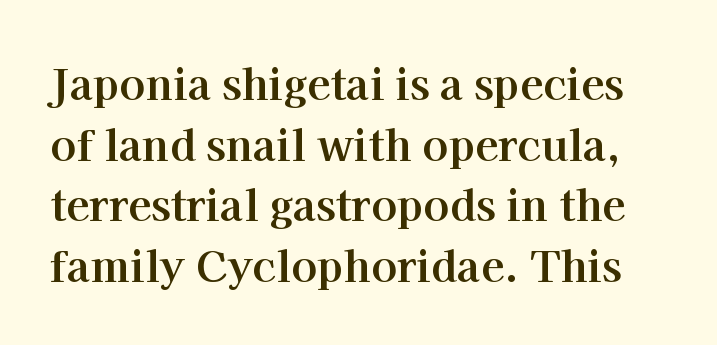
Nobody drew a line under any word here. The rendering uses natural spacing where letterforms have individual widths. Strokes here are thick enough to call this a true bold. Glyph-to-glyph distance matches everyday printed text. Are there feet on the stems? There are — it's a serif.
